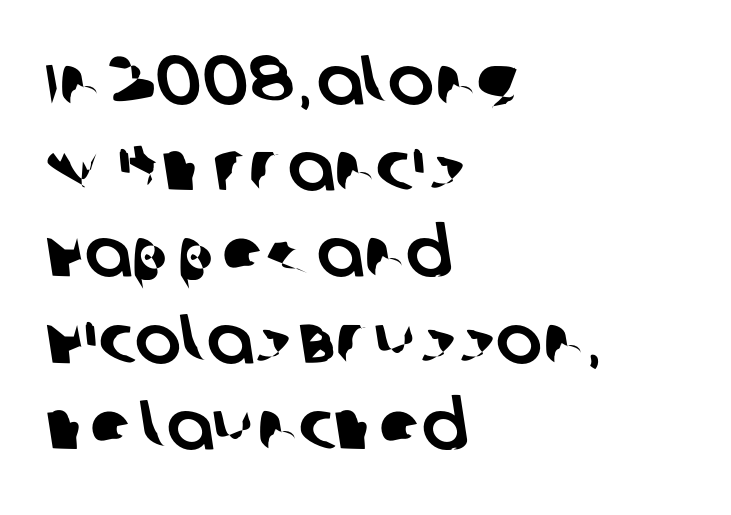
The image shows 69 px sans-serif type; set left-aligned, normal line spacing (1.25x), normal letter spacing, not underlined; low stroke contrast and a large x-height.
